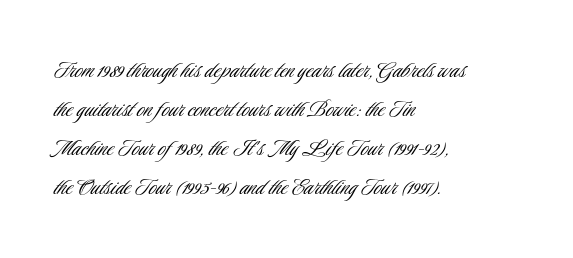
The image shows 27 px text type; set left-aligned, normal line spacing (1.44x), normal letter spacing, not underlined.
